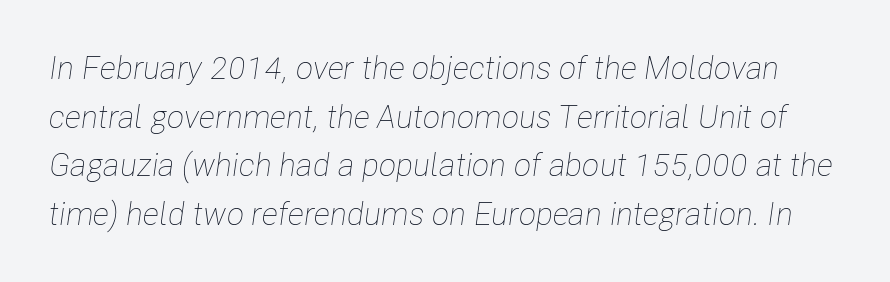
{"italic": "yes", "lean": "right", "slant_degrees": 8, "bold": "no", "weight": "thin", "width": "condensed", "stroke_contrast": "low", "x_height": "medium", "monospaced": "no", "underline": "no", "line_spacing": "normal", "line_spacing_ratio": 1.52, "letter_spacing": "normal", "letter_spacing_em": 0.0, "glyph_px": 32}
